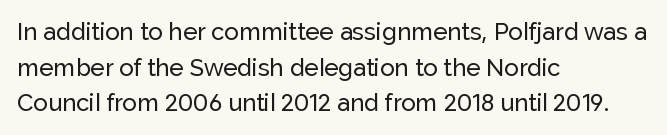
{"italic": "no", "underline": "no", "align": "left", "line_spacing": "normal", "line_spacing_ratio": 1.48, "letter_spacing": "normal", "letter_spacing_em": 0.0, "glyph_px": 24}
